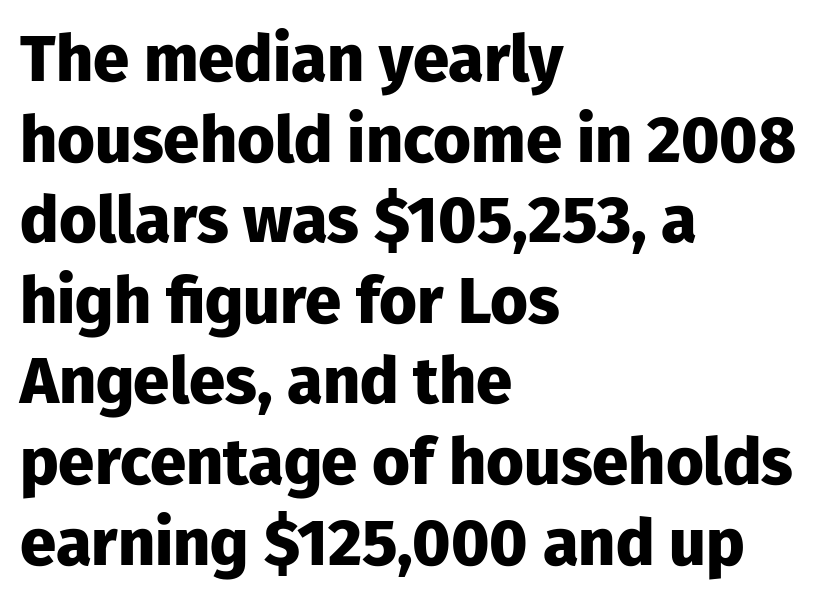
Any mark beneath the type? The region is blank. The type is set solid horizontally, with unmodified tracking. The rendering uses a bold face; every stroke is thick and dark. This sample is left-justified, so line endings fall wherever the words run out. Ordinary non-slanted type is in use. The rendering shows plain stroke endings on the letterforms — a sans-serif design.
